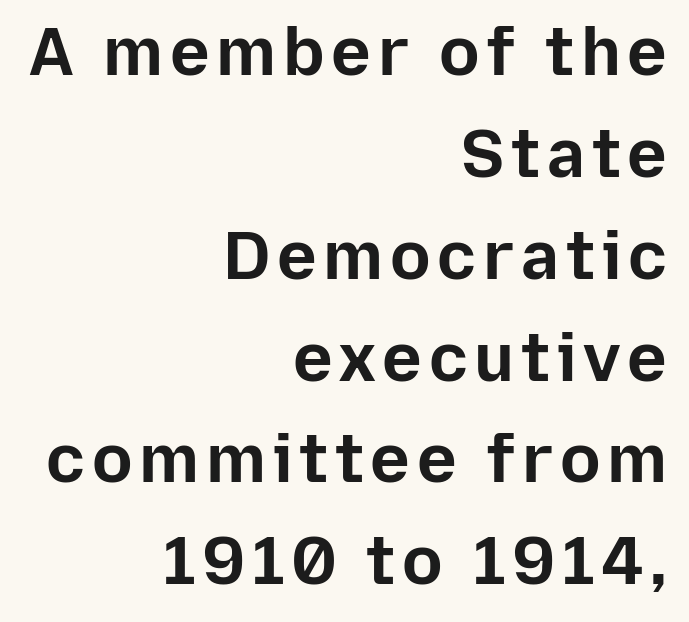
The typesetter chose a ragged-left arrangement here. These lines sit exactly where default settings would place them. The baseline area is clear. It's the straight-up-and-down kind of type. These lines are rendered in a variable-pitch font. Are there feet on the stems? There aren't — it's a sans.
